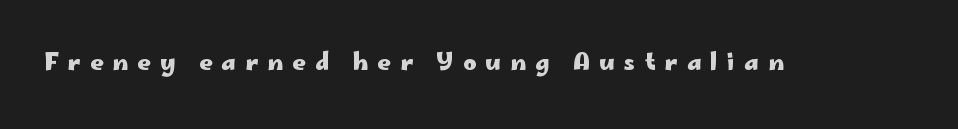
{"italic": "no", "bold": "yes", "underline": "no", "letter_spacing": "wide", "letter_spacing_em": 0.4, "glyph_px": 23}
